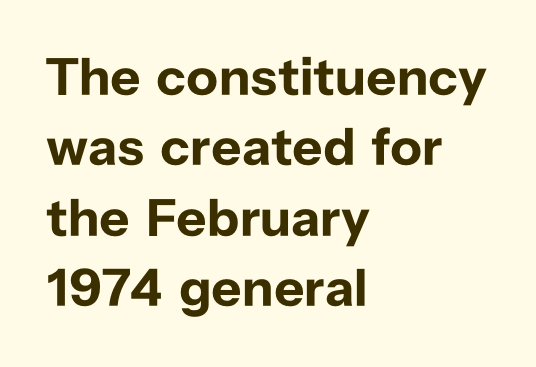
Q: Is the text bold? A: Yes.
Q: Is the text italic (slanted)? A: No, it is upright.
Q: Is the typeface a serif or a sans-serif typeface? A: Sans-serif.
Q: Is the text underlined? A: No.
Q: How is the paragraph aligned? A: Left-aligned.
Q: Is the spacing between letters normal or unusually wide? A: Normal.
Q: Is the spacing between lines tight, normal or loose? A: Normal.
Q: Width (condensed, normal, or wide)? A: Normal.
Q: Stroke contrast? A: Low.
Q: x-height? A: Medium.
Q: Monospaced? A: No.
